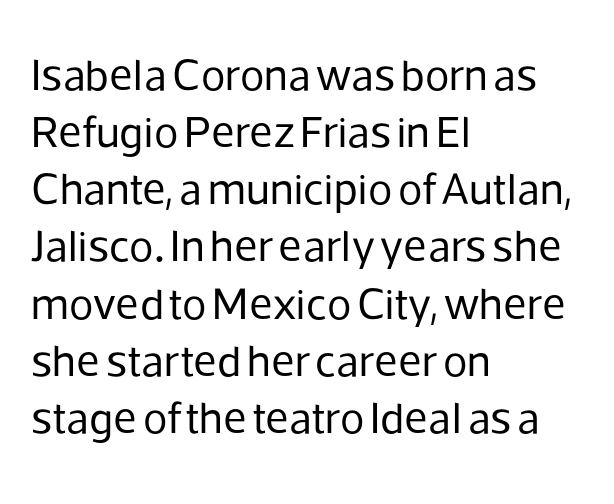
{"serif": "no", "italic": "no", "bold": "no", "weight": "regular", "width": "normal", "stroke_contrast": "low", "x_height": "medium", "monospaced": "no", "underline": "no", "align": "left", "line_spacing": "normal", "line_spacing_ratio": 1.27, "letter_spacing": "normal", "letter_spacing_em": 0.0, "glyph_px": 45}
